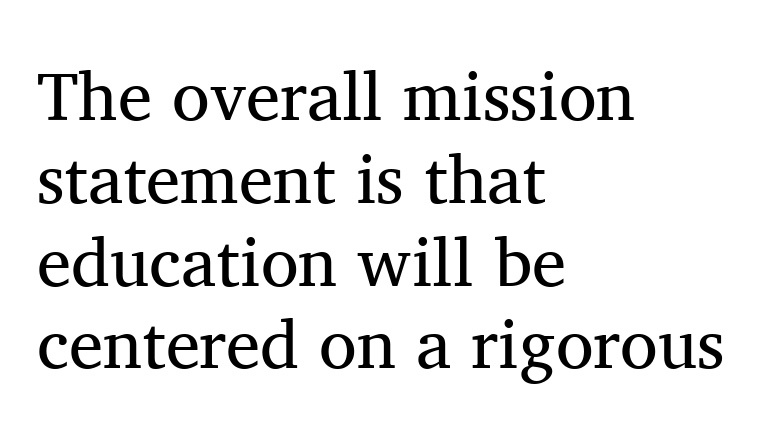
The image shows 69 px regular-weight serif type, upright; set left-aligned, line spacing 1.2x, normal letter spacing, not underlined; medium stroke contrast and a medium x-height.
